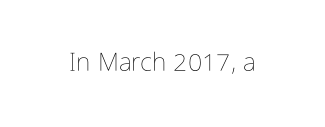
The image shows 25 px text type, upright; set normal letter spacing, not underlined.
